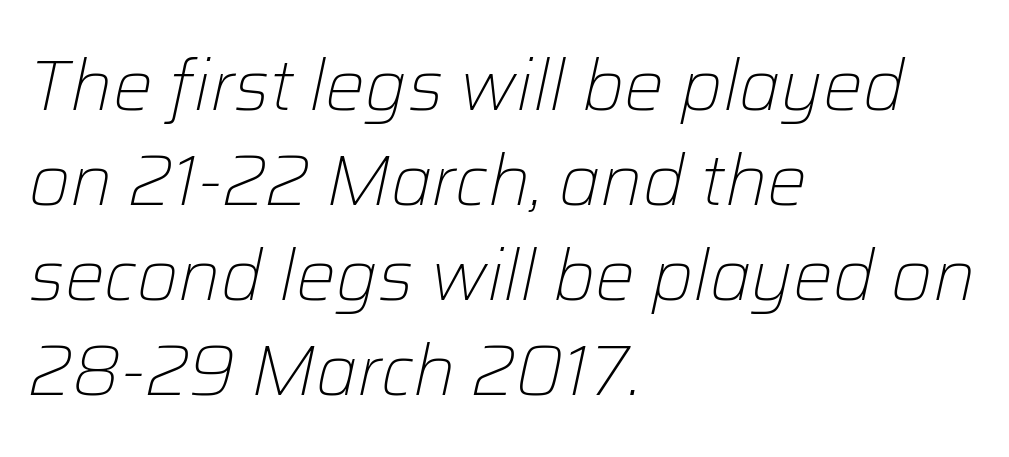
Q: Is the text bold? A: No.
Q: Is the text italic (slanted)? A: Yes, it leans right by about 12 degrees.
Q: Is the text underlined? A: No.
Q: How is the paragraph aligned? A: Left-aligned.
Q: Is the spacing between letters normal or unusually wide? A: Normal.
Q: Is the spacing between lines tight, normal or loose? A: Normal.
Q: Width (condensed, normal, or wide)? A: Normal.
Q: Stroke contrast? A: Low.
Q: x-height? A: Medium.
Q: Monospaced? A: No.
